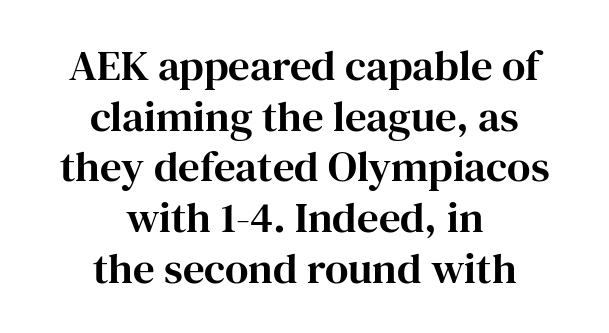
The image shows 43 px serif type, upright; set centered, line spacing 1.18x, normal letter spacing, not underlined; high stroke contrast and a medium x-height.
